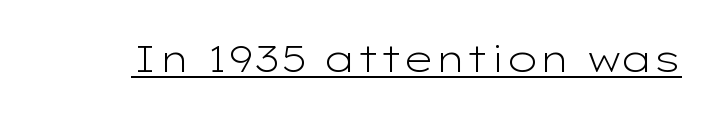
The letters advance in unequal steps, a hallmark of proportional type. This sample carries an underscore along the baseline area. The glyphs in this specimen are sans serif. Students, note that the glyphs here touch the page at normal intervals. The weight tops out at a normal text grade.
